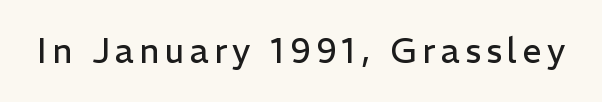
Q: Is the text bold? A: No.
Q: Is the text italic (slanted)? A: No, it is upright.
Q: Is the typeface a serif or a sans-serif typeface? A: Sans-serif.
Q: Is the text underlined? A: No.
Q: Width (condensed, normal, or wide)? A: Normal.
Q: Stroke contrast? A: Low.
Q: x-height? A: Medium.
Q: Monospaced? A: No.
